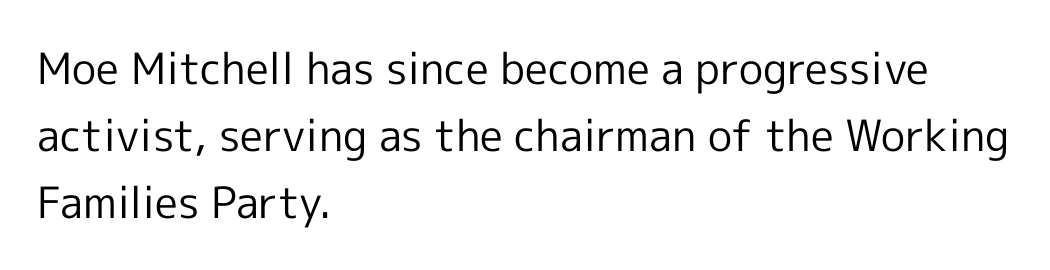
The image shows 43 px regular-weight sans-serif type, upright; set left-aligned, normal line spacing (1.56x), normal letter spacing, not underlined; a medium x-height.
